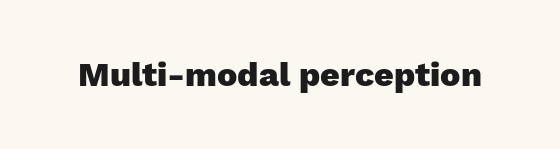
The type sits square on the baseline with zero lean. The face used here has the dense, thick strokes of a bold. Descenders hang freely into open space. The passage shown has conventional tracking throughout. The type family on display is of the sans-serif kind. Think of a printed novel: that variable character pitch is what you see here.
